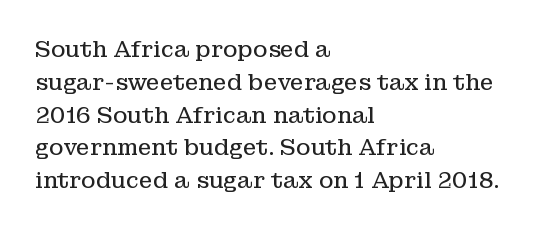
Descender tails drop into unmarked territory. Vertically, the passage feels balanced, rows spaced as you'd expect. The typesetter chose a ragged-right arrangement here. The typography opts for an upright posture over an oblique one. The rendering keeps characters at their native spacing. Stroke mass is kept to a normal reading level or below.
